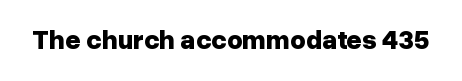
The image shows 27 px bold type, upright; set normal letter spacing, not underlined.
